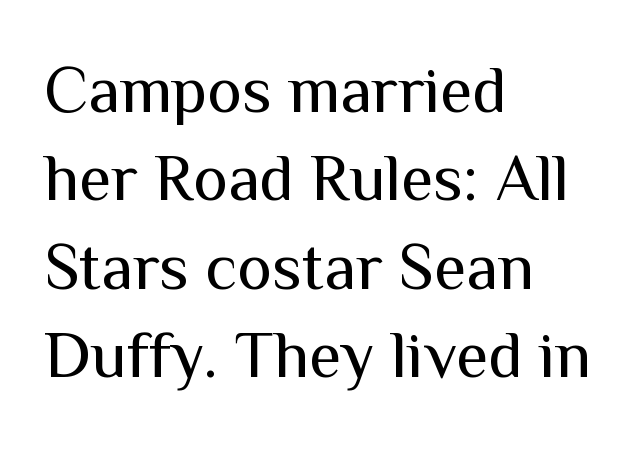
Words float on clear page, feet unadorned. The tracking reads as untouched default to a designer's eye. Unlike a traditional serif, this face leaves its strokes unadorned. Weight class: somewhere from thin through regular. A student would call this left alignment; a typographer would say flush left, rag right. Posture: straight, roman, zero tilt.
